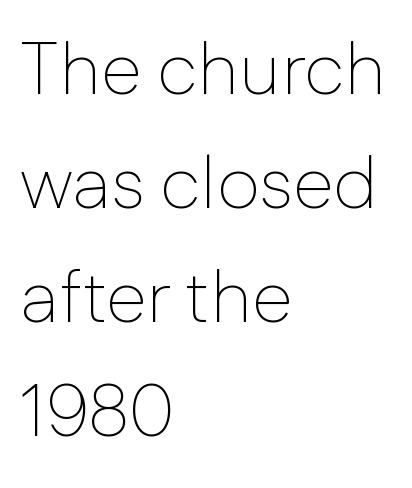
Underline: absent. Is there much room between lines? A standard amount, neither cramped nor airy. Character widths vary here, with narrow letters taking less room than wide ones. The letters sit at their default tracking, neither squeezed nor spread. Tall strokes in this sample are plumb rather than angled.
